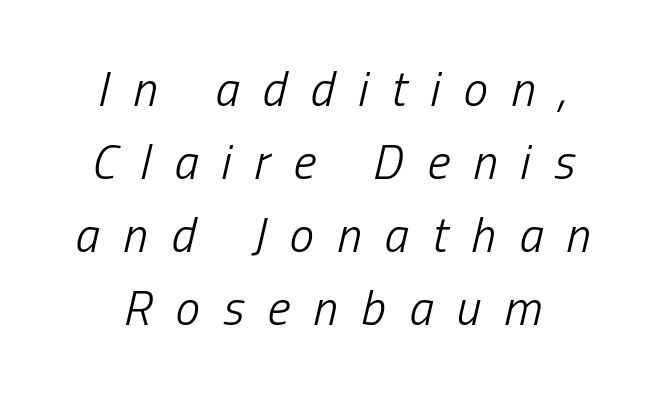
Characters follow at a spacing far wider than the type designer built in. The text carries the slant typical of an italic or oblique font. Counters stay open thanks to moderate or lighter strokes. Visually the block forms a symmetrical silhouette, jagged on both flanks.
